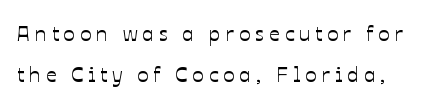
{"italic": "no", "underline": "no", "line_spacing": "loose", "line_spacing_ratio": 1.96, "letter_spacing": "wide", "letter_spacing_em": 0.24, "glyph_px": 21}
